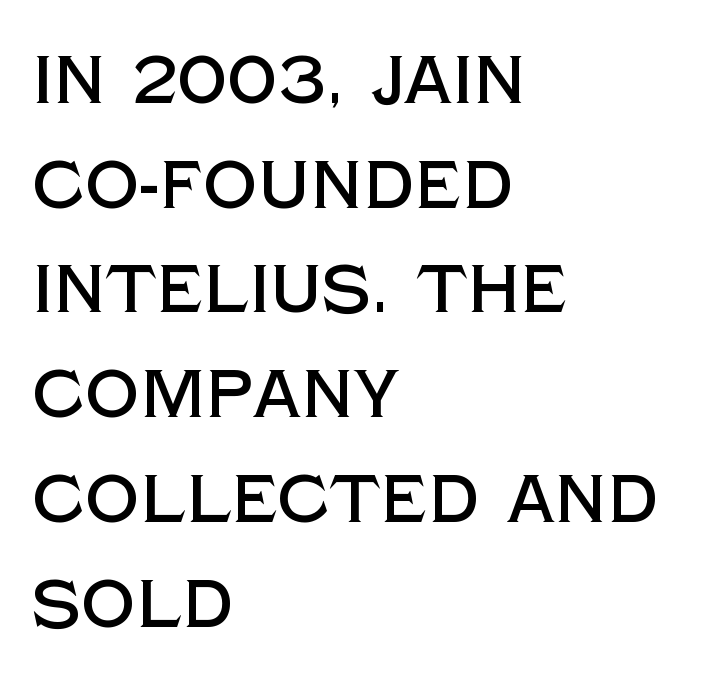
Baseline-to-baseline distance is the conventional proportion of letter height. Does the copy run flush right? No — it runs flush left. Style check: upright. Words float on clear page, feet unadorned.
